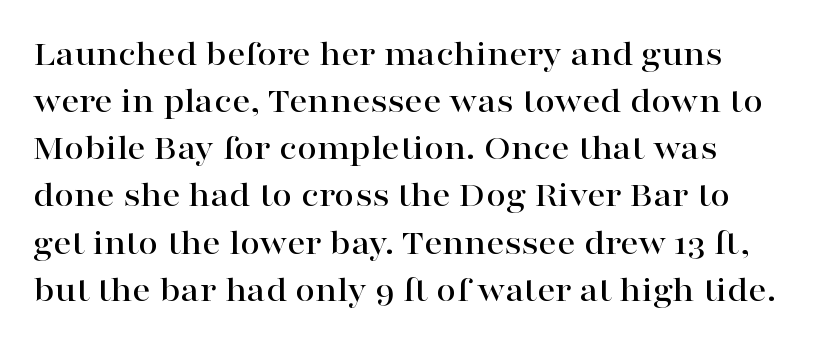
The image shows 36 px wide serif type, upright; set normal line spacing (1.31x), normal letter spacing, not underlined; high stroke contrast and a medium x-height.
